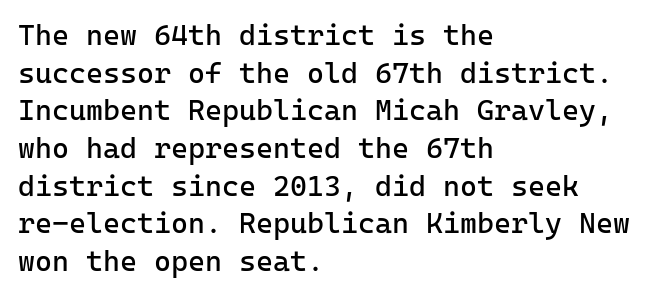
The image shows 29 px regular-weight sans-serif type, upright, monospaced; set left-aligned, normal line spacing (1.3x), normal letter spacing, not underlined; low stroke contrast and a medium x-height.
